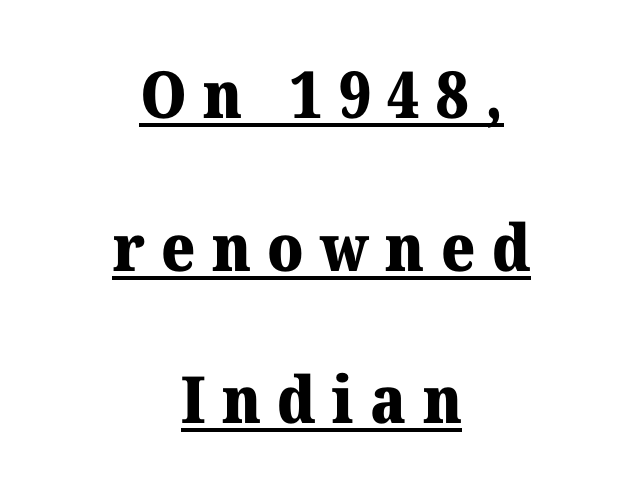
The image shows 65 px heavy serif type, upright; set centered, loose line spacing (2.35x), unusually wide letter spacing (+0.25 em), underlined; medium stroke contrast and a medium x-height.
